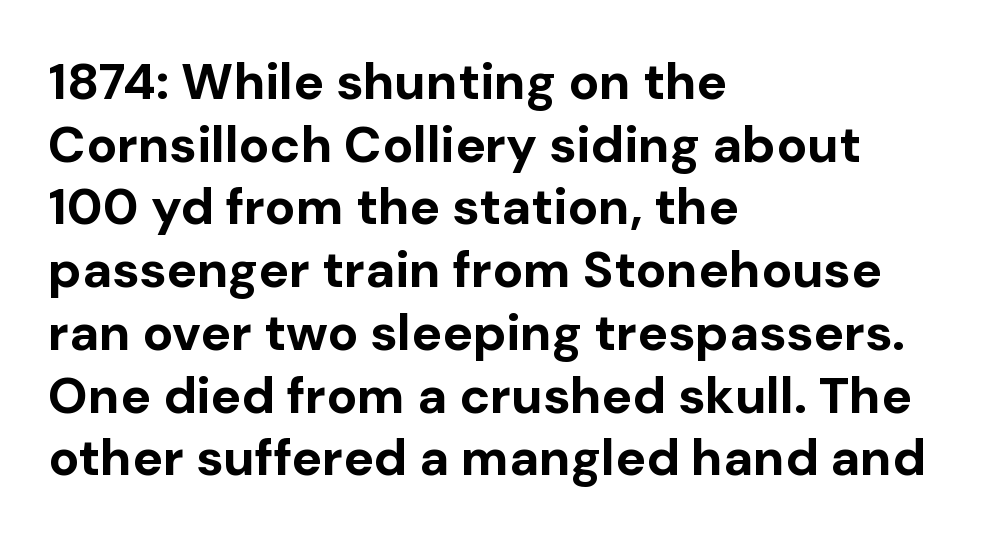
Q: Is the text bold? A: Yes.
Q: Is the text italic (slanted)? A: No, it is upright.
Q: Is the typeface a serif or a sans-serif typeface? A: Sans-serif.
Q: Is the text underlined? A: No.
Q: How is the paragraph aligned? A: Left-aligned.
Q: Is the spacing between letters normal or unusually wide? A: Normal.
Q: Width (condensed, normal, or wide)? A: Normal.
Q: Stroke contrast? A: Low.
Q: x-height? A: Medium.
Q: Monospaced? A: No.
